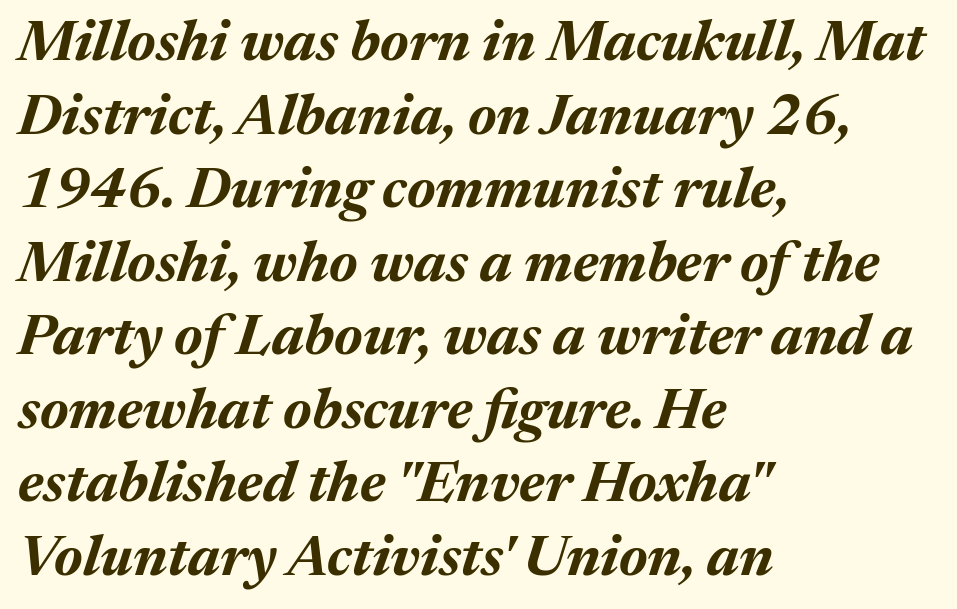
The image shows 57 px bold type, italic (leaning right); set left-aligned, normal line spacing (1.29x), normal letter spacing, not underlined; medium stroke contrast and a medium x-height.
